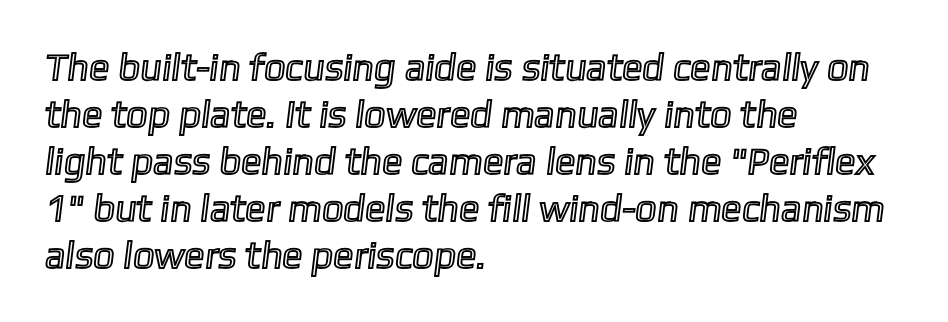
Q: Is the text underlined? A: No.
Q: How is the paragraph aligned? A: Left-aligned.
Q: Is the spacing between letters normal or unusually wide? A: Normal.
Q: Width (condensed, normal, or wide)? A: Normal.
Q: x-height? A: Medium.
Q: Monospaced? A: No.
